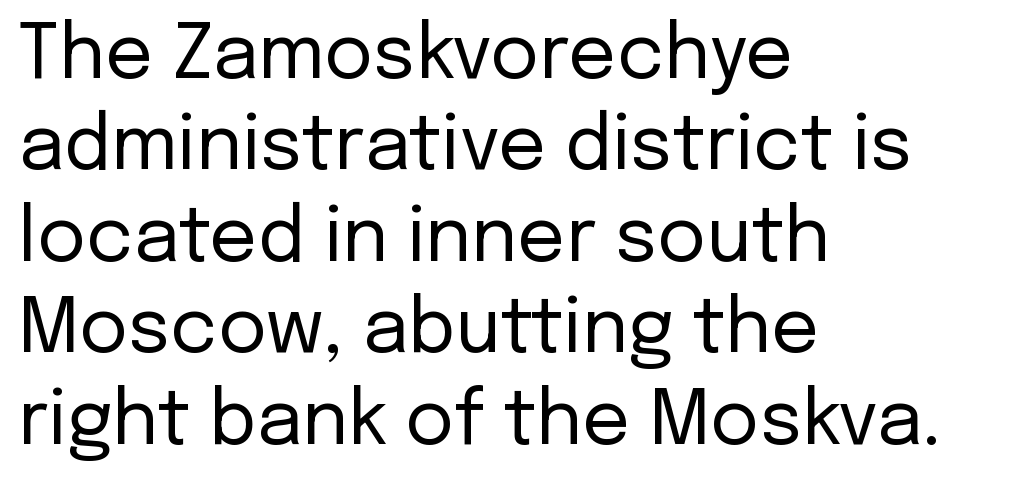
{"serif": "no", "italic": "no", "bold": "no", "weight": "regular", "width": "normal", "stroke_contrast": "low", "x_height": "medium", "monospaced": "no", "underline": "no", "align": "left", "line_spacing_ratio": 1.22, "letter_spacing": "normal", "letter_spacing_em": 0.0, "glyph_px": 75}
